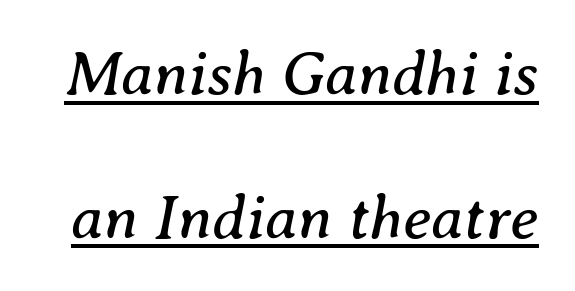
Letterform terminals end in serifs throughout the passage. The rendering uses the underline text-decoration. Widely set lines give the paragraph a tall, airy silhouette. Vertical stems look standard width or narrower in stroke.
